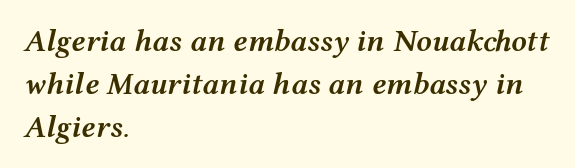
Q: Is the text bold? A: Semi-bold.
Q: Is the text italic (slanted)? A: Yes, it leans right by about 12 degrees.
Q: Is the text underlined? A: No.
Q: How is the paragraph aligned? A: Left-aligned.
Q: Is the spacing between letters normal or unusually wide? A: Normal.
Q: Is the spacing between lines tight, normal or loose? A: Normal.
Q: Width (condensed, normal, or wide)? A: Wide.
Q: Stroke contrast? A: Medium.
Q: x-height? A: Medium.
Q: Monospaced? A: No.
